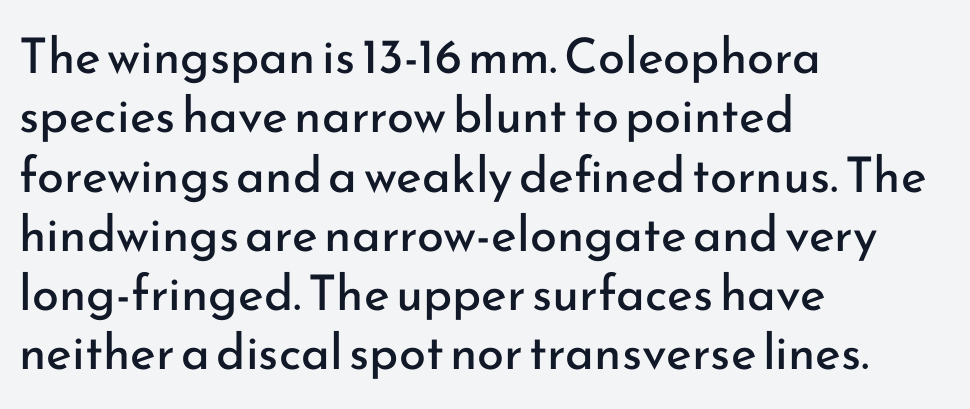
The image shows 49 px regular-weight sans-serif type, upright; set left-aligned, line spacing 1.21x, normal letter spacing, not underlined; low stroke contrast and a small x-height.
